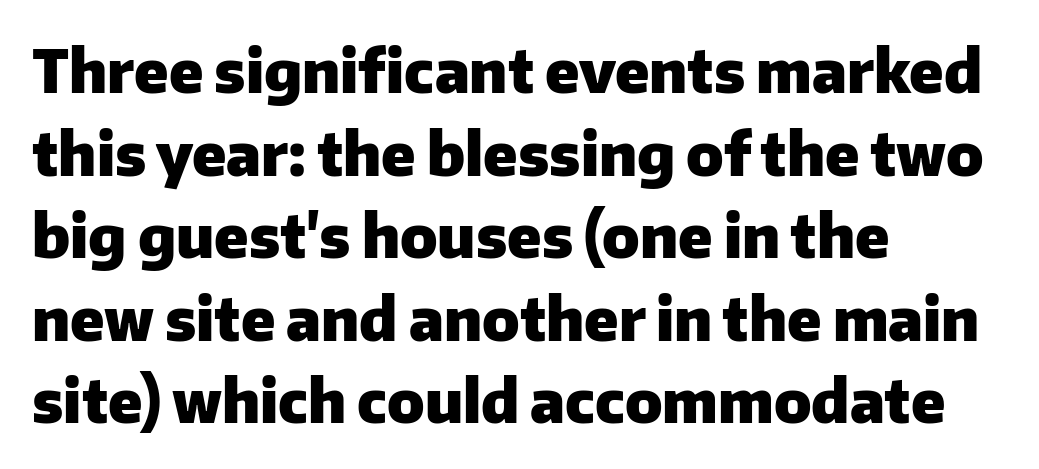
Q: Is the text bold? A: Yes.
Q: Is the text italic (slanted)? A: No, it is upright.
Q: Is the typeface a serif or a sans-serif typeface? A: Sans-serif.
Q: Is the text underlined? A: No.
Q: How is the paragraph aligned? A: Left-aligned.
Q: Is the spacing between letters normal or unusually wide? A: Normal.
Q: Is the spacing between lines tight, normal or loose? A: Normal.
Q: Width (condensed, normal, or wide)? A: Normal.
Q: Stroke contrast? A: Low.
Q: x-height? A: Medium.
Q: Monospaced? A: No.
